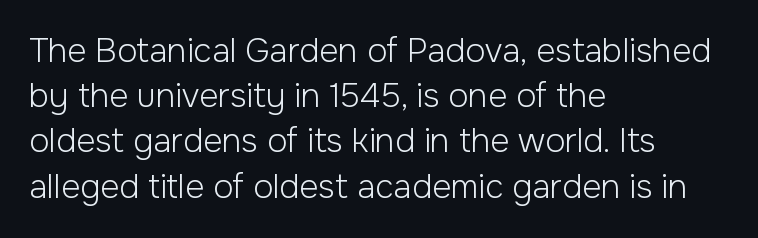
The image shows 33 px light sans-serif type, upright; set left-aligned, normal line spacing (1.37x), normal letter spacing, not underlined; low stroke contrast and a medium x-height.
